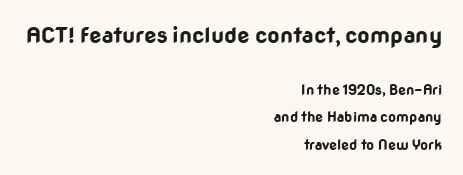
Vertically, the passage feels expansive, rows floating well apart. Where is the straight margin? On the right. The specimen omits any rule beneath the text block's lines. A typesetter would mark this as roman, not italic. The letters sit at their default tracking, neither squeezed nor spread.
